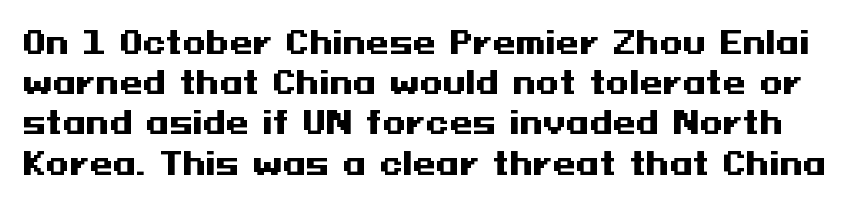
Q: Is the text bold? A: Yes.
Q: Is the text italic (slanted)? A: No, it is upright.
Q: Is the typeface a serif or a sans-serif typeface? A: Sans-serif.
Q: Is the text underlined? A: No.
Q: Is the spacing between letters normal or unusually wide? A: Normal.
Q: Is the spacing between lines tight, normal or loose? A: Normal.
Q: Width (condensed, normal, or wide)? A: Wide.
Q: Stroke contrast? A: Medium.
Q: x-height? A: Medium.
